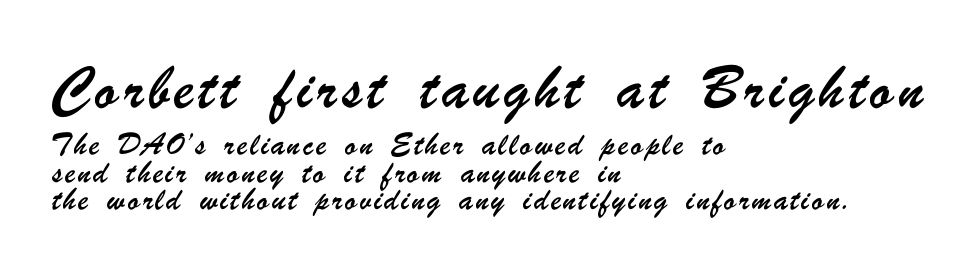
Q: Is the text underlined? A: No.
Q: How is the paragraph aligned? A: Left-aligned.
Q: Is the spacing between lines tight, normal or loose? A: Loose.
Q: Which block of text is set in a larger size, the first (top) or the second (bottom)? A: The first (top) one.
